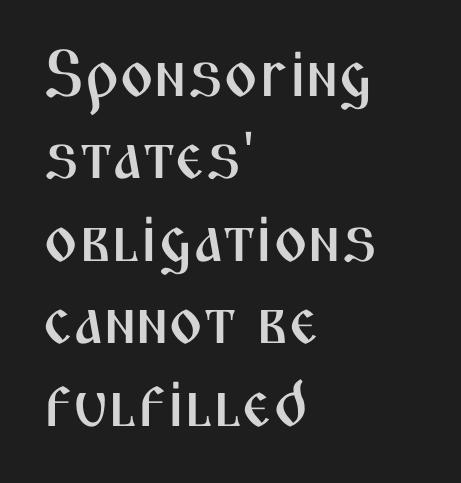
The image shows 66 px condensed sans-serif type, upright; set left-aligned, normal line spacing (1.25x), normal letter spacing, not underlined; medium stroke contrast and a medium x-height.
